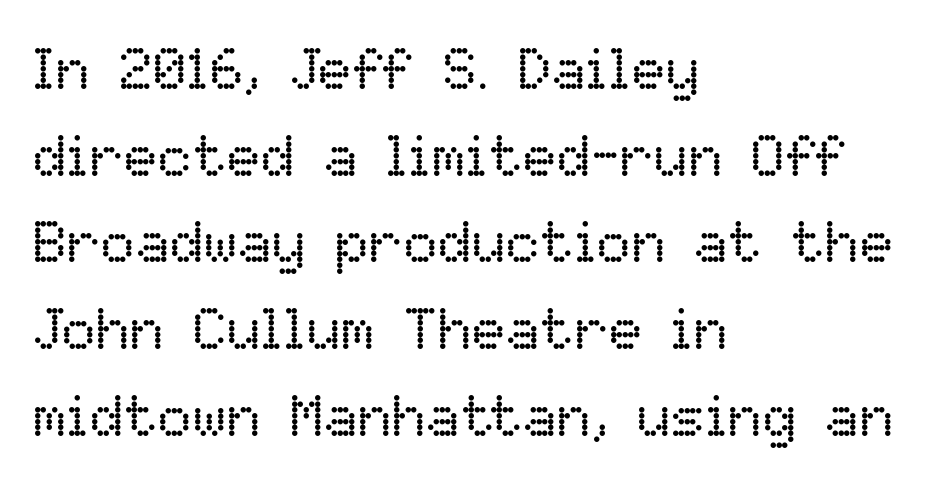
{"italic": "no", "bold": "no", "weight": "regular", "width": "normal", "stroke_contrast": "low", "x_height": "medium", "monospaced": "no", "underline": "no", "align": "left", "line_spacing": "normal", "line_spacing_ratio": 1.52, "letter_spacing": "normal", "letter_spacing_em": 0.0, "glyph_px": 57}
